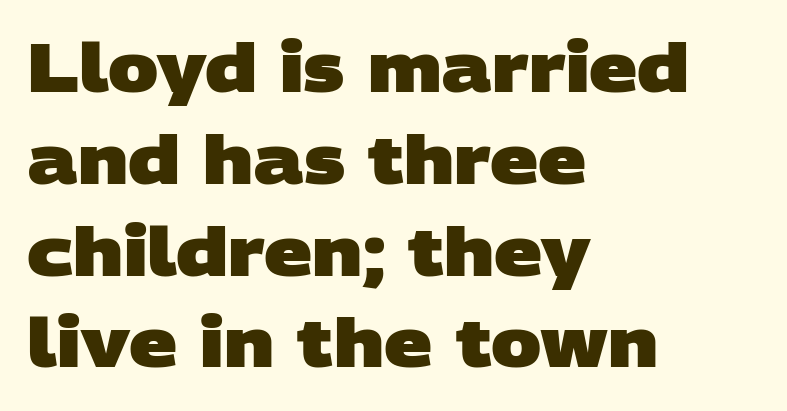
The image shows 67 px heavy, wide sans-serif type; set left-aligned, normal line spacing (1.37x), normal letter spacing, not underlined; low stroke contrast and a large x-height.
